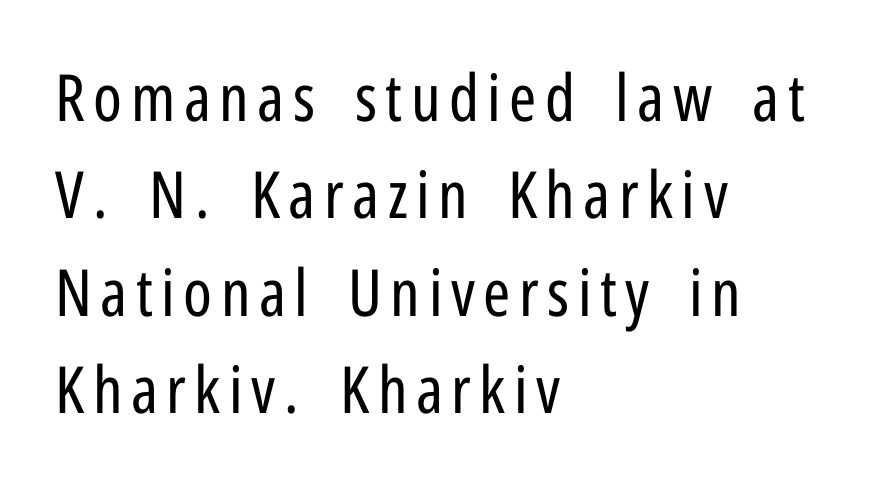
Q: Is the text bold? A: No.
Q: Is the text italic (slanted)? A: No, it is upright.
Q: Is the typeface a serif or a sans-serif typeface? A: Sans-serif.
Q: Is the text underlined? A: No.
Q: How is the paragraph aligned? A: Left-aligned.
Q: Is the spacing between lines tight, normal or loose? A: Normal.
Q: Width (condensed, normal, or wide)? A: Condensed.
Q: Stroke contrast? A: Low.
Q: x-height? A: Medium.
Q: Monospaced? A: No.
